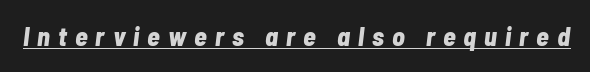
Stroke thickness is high; the sample reads as a true bold. You could only call the tracking loose — the letters float apart. Tall strokes in this sample are angled rather than plumb. Underlining? Definitely there.
